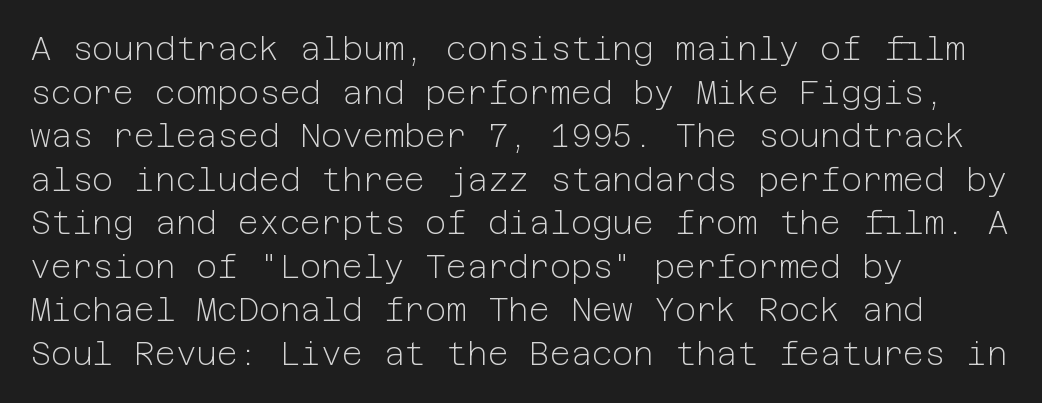
Q: Is the text bold? A: No.
Q: Is the text italic (slanted)? A: No, it is upright.
Q: Is the typeface a serif or a sans-serif typeface? A: Sans-serif.
Q: Is the text underlined? A: No.
Q: How is the paragraph aligned? A: Left-aligned.
Q: Is the spacing between letters normal or unusually wide? A: Normal.
Q: Is the spacing between lines tight, normal or loose? A: Normal.
Q: Width (condensed, normal, or wide)? A: Normal.
Q: Stroke contrast? A: Low.
Q: x-height? A: Medium.
